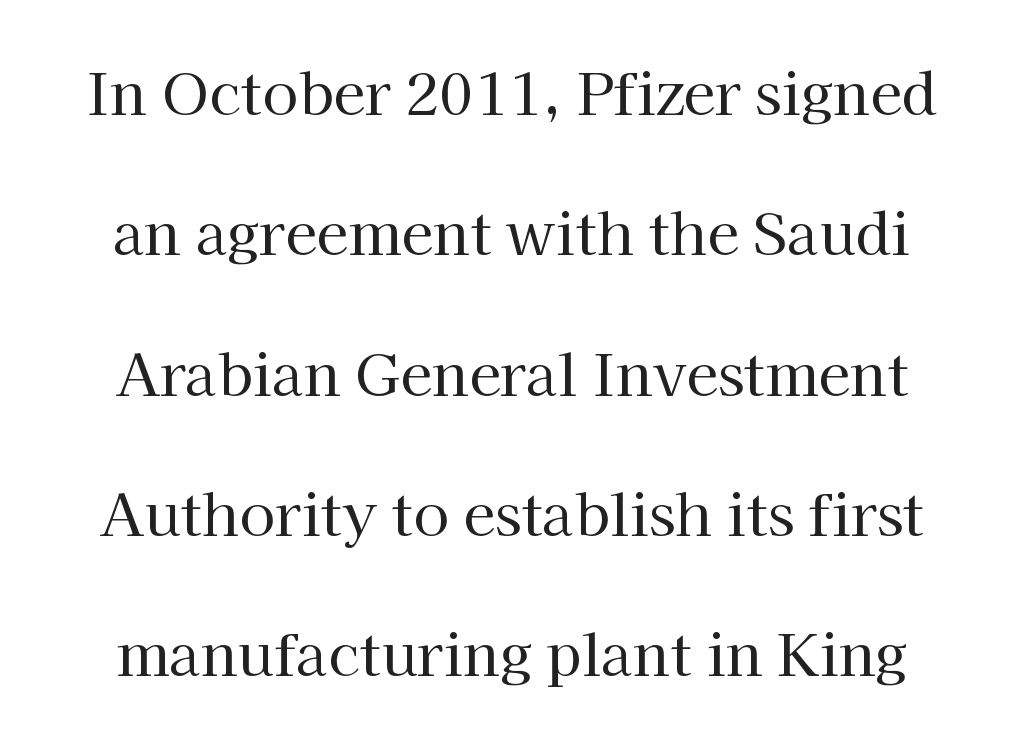
{"serif": "yes", "italic": "no", "bold": "no", "weight": "regular", "width": "normal", "stroke_contrast": "high", "x_height": "medium", "monospaced": "no", "underline": "no", "line_spacing": "loose", "line_spacing_ratio": 2.42, "letter_spacing": "normal", "letter_spacing_em": 0.0, "glyph_px": 58}
